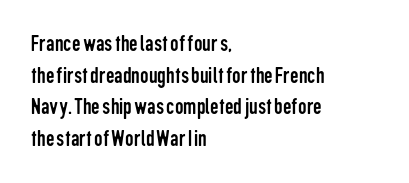
The image shows 24 px text type, upright; set left-aligned, normal line spacing (1.32x), normal letter spacing, not underlined.
